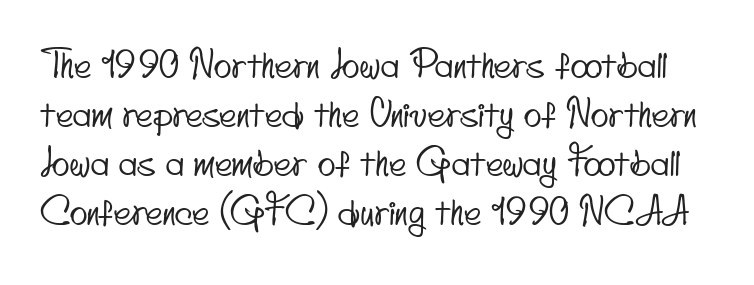
The horizontal fit of the characters is conventional and even. The face used here is proportionally spaced, like ordinary book or web type. The passage shown is not underscored anywhere. The font family rendered here belongs to the sans-serif group. Each new line begins a customary step beneath the previous one.
